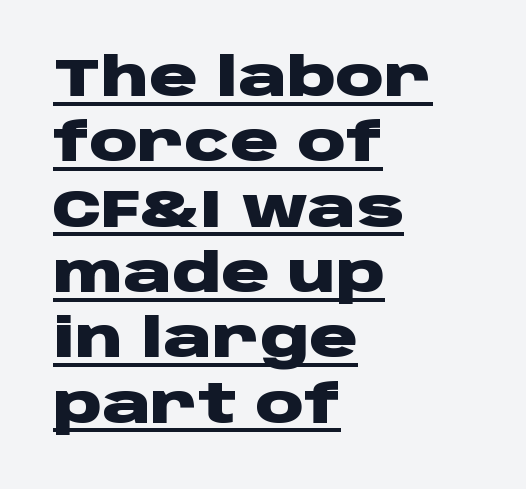
Q: Is the text bold? A: Yes.
Q: Is the text italic (slanted)? A: No, it is upright.
Q: Is the typeface a serif or a sans-serif typeface? A: Sans-serif.
Q: Is the text underlined? A: Yes.
Q: How is the paragraph aligned? A: Left-aligned.
Q: Is the spacing between letters normal or unusually wide? A: Normal.
Q: Width (condensed, normal, or wide)? A: Wide.
Q: Stroke contrast? A: Low.
Q: x-height? A: Large.
Q: Monospaced? A: No.
